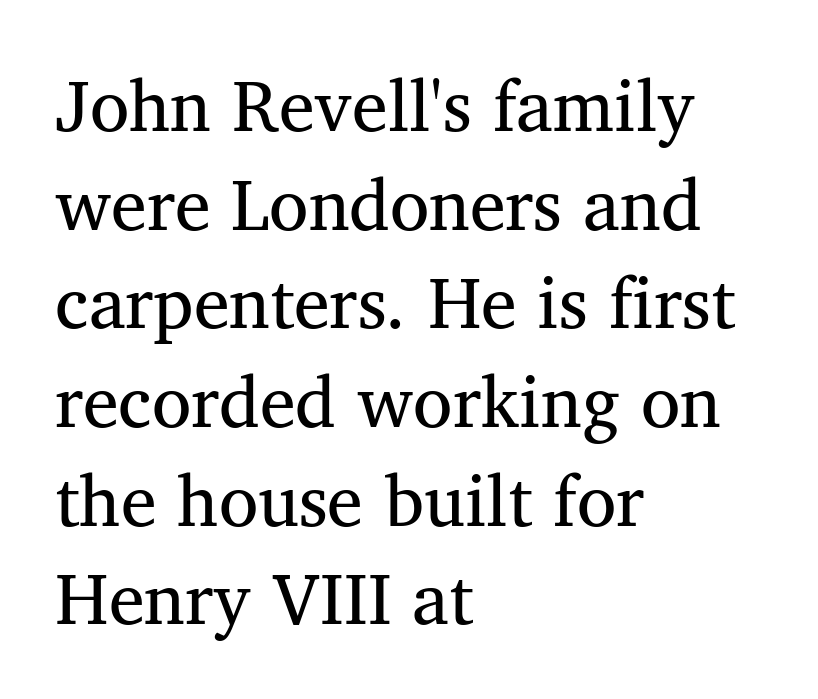
Q: Is the text bold? A: No.
Q: Is the text italic (slanted)? A: No, it is upright.
Q: Is the typeface a serif or a sans-serif typeface? A: Serif.
Q: Is the text underlined? A: No.
Q: How is the paragraph aligned? A: Left-aligned.
Q: Is the spacing between letters normal or unusually wide? A: Normal.
Q: Is the spacing between lines tight, normal or loose? A: Normal.
Q: Width (condensed, normal, or wide)? A: Normal.
Q: Stroke contrast? A: Medium.
Q: x-height? A: Medium.
Q: Monospaced? A: No.
